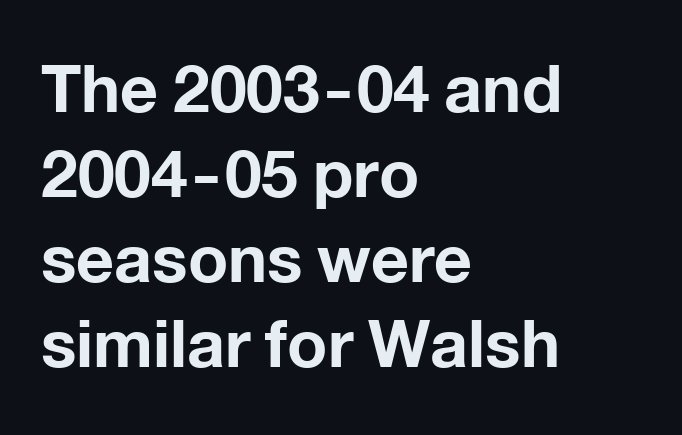
The image shows 66 px bold sans-serif type, upright; set left-aligned, normal line spacing (1.29x), normal letter spacing, not underlined; low stroke contrast and a medium x-height.
